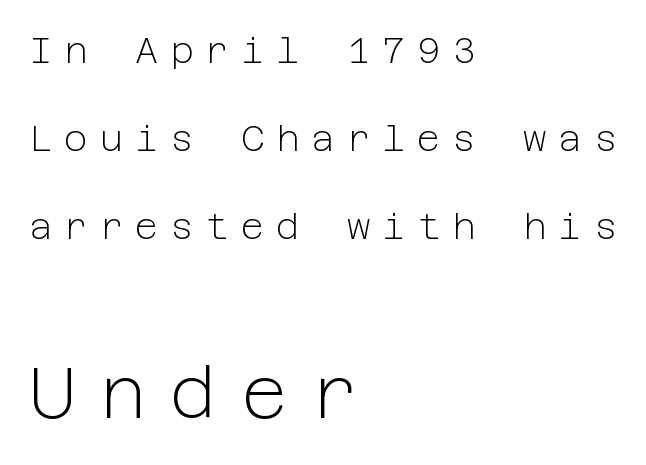
Q: Is the text bold? A: No.
Q: Is the text italic (slanted)? A: No, it is upright.
Q: Is the typeface a serif or a sans-serif typeface? A: Sans-serif.
Q: Is the text underlined? A: No.
Q: How is the paragraph aligned? A: Left-aligned.
Q: Is the spacing between letters normal or unusually wide? A: Unusually wide.
Q: Is the spacing between lines tight, normal or loose? A: Loose.
Q: Which block of text is set in a larger size, the first (top) or the second (bottom)? A: The second (bottom) one.
Q: Width (condensed, normal, or wide)? A: Normal.
Q: Stroke contrast? A: Low.
Q: x-height? A: Medium.
